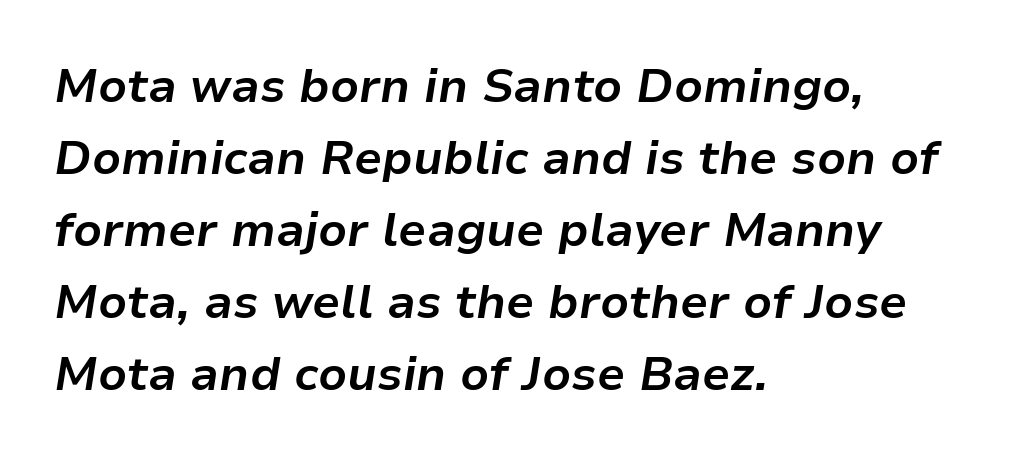
The image shows 47 px bold type, italic (leaning right); set left-aligned, normal line spacing (1.53x), normal letter spacing, not underlined; low stroke contrast and a medium x-height.
